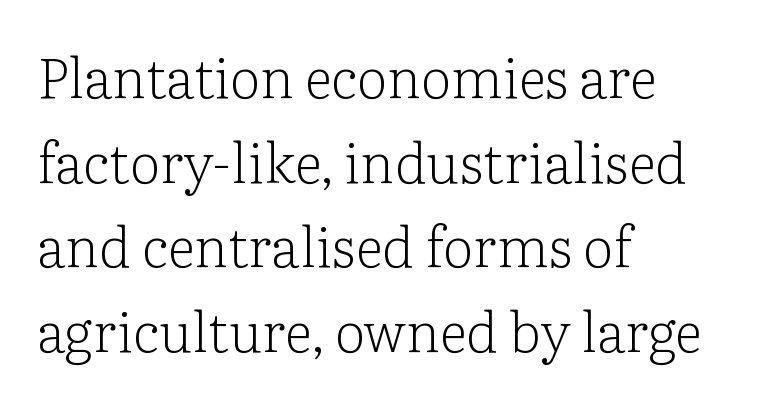
{"serif": "yes", "italic": "no", "bold": "no", "weight": "light", "width": "normal", "stroke_contrast": "low", "x_height": "medium", "monospaced": "no", "underline": "no", "align": "left", "line_spacing": "normal", "line_spacing_ratio": 1.54, "letter_spacing": "normal", "letter_spacing_em": 0.0, "glyph_px": 55}
